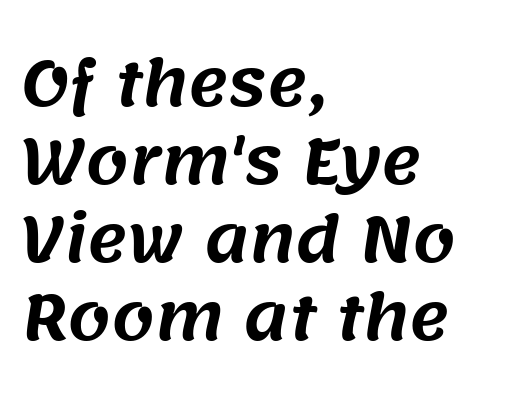
The image shows 61 px sans-serif type; set left-aligned, normal line spacing (1.28x), normal letter spacing, not underlined; medium stroke contrast and a large x-height.
